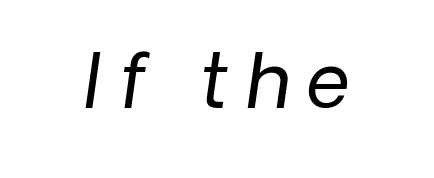
The image shows 75 px regular-weight sans-serif type; set unusually wide letter spacing (+0.23 em), not underlined; low stroke contrast and a medium x-height.
